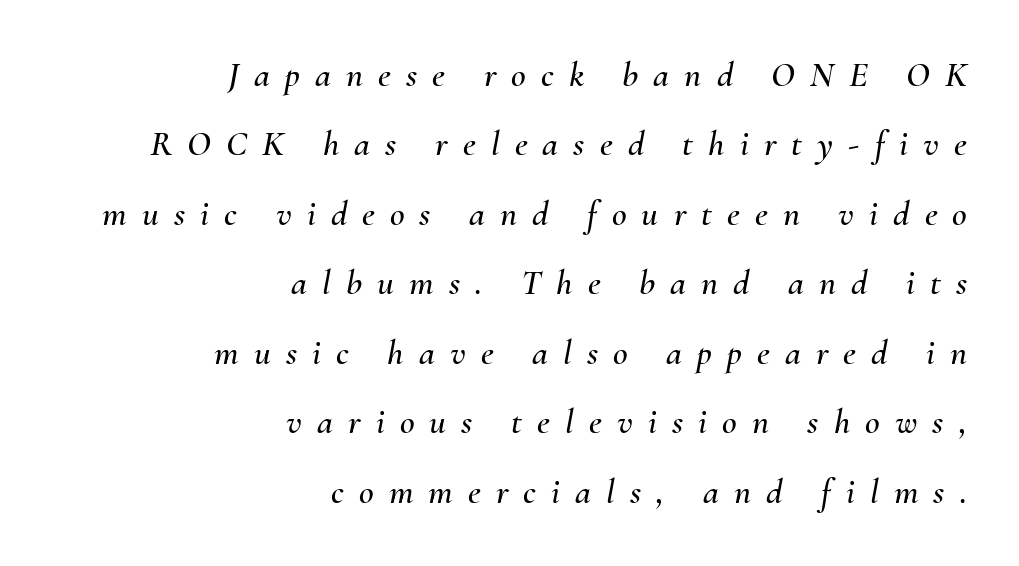
The image shows 36 px text type, italic (leaning right); set right-aligned, loose line spacing (1.93x), unusually wide letter spacing (+0.42 em), not underlined; medium stroke contrast and a small x-height.
